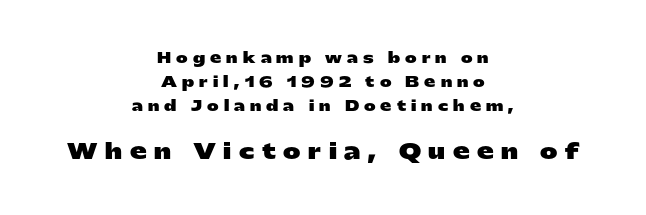
The image shows 21 px bold type, upright; set centered, line spacing 1.72x, unusually wide letter spacing (+0.36 em), not underlined; the second (bottom) block is 1.5x larger.
